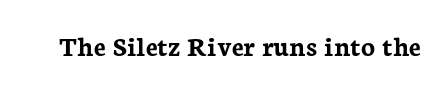
{"serif": "yes", "italic": "no", "bold": "yes", "weight": "semibold", "width": "normal", "stroke_contrast": "low", "x_height": "medium", "monospaced": "no", "underline": "no", "letter_spacing": "normal", "letter_spacing_em": 0.0, "glyph_px": 29}
